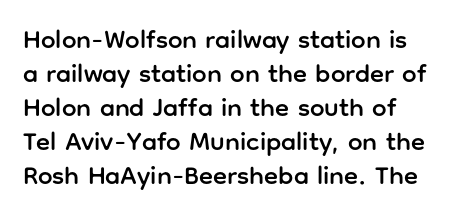
Q: Is the text italic (slanted)? A: No, it is upright.
Q: Is the text underlined? A: No.
Q: Is the spacing between letters normal or unusually wide? A: Normal.
Q: Is the spacing between lines tight, normal or loose? A: Normal.
